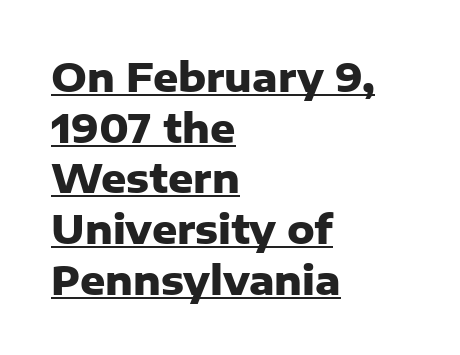
The text block is weighted toward the left margin, trailing off unevenly rightward. Glyph-to-glyph distance matches everyday printed text. The face used here is proportionally spaced, like ordinary book or web type. Notice how thick the strokes are: this is what a full bold looks like.
